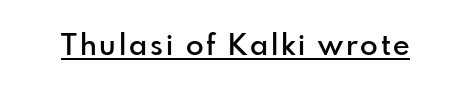
The image shows 29 px semibold sans-serif type, upright; set underlined; low stroke contrast and a small x-height.
